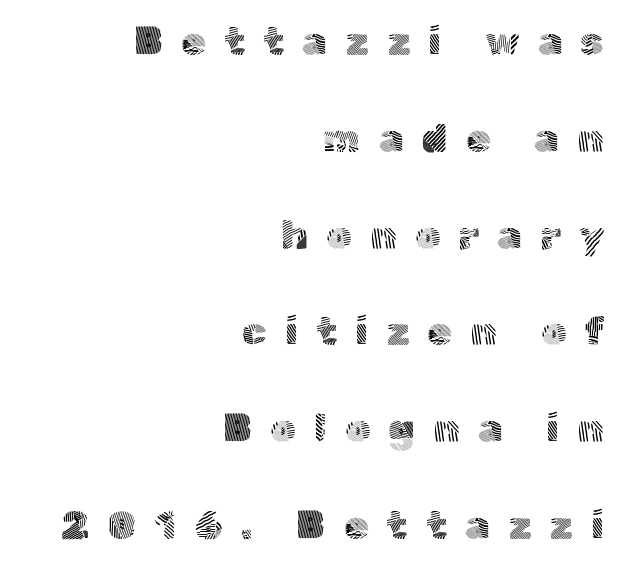
To sum up the face: it is a sans, with no serifs. Anything drawn beneath the words? Only blank space. This reads as an unemphasized weight, regular at the heaviest. Character widths vary here, with narrow letters taking less room than wide ones.
